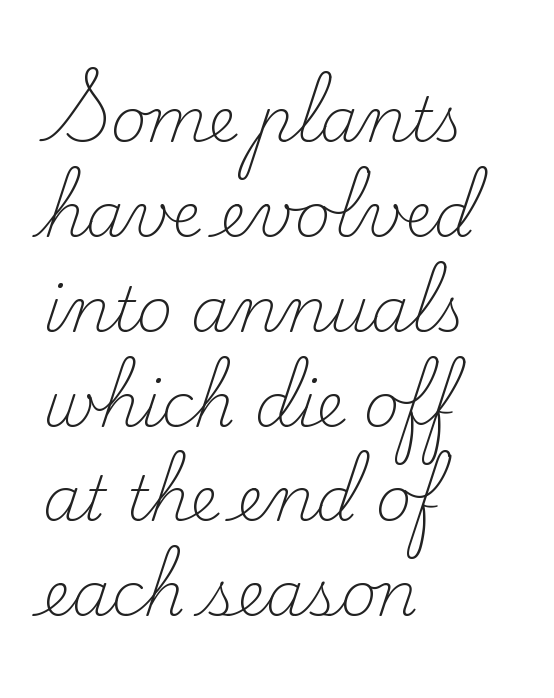
The image shows 62 px light serif type; set left-aligned, normal line spacing (1.53x), normal letter spacing, not underlined; low stroke contrast and a small x-height.
